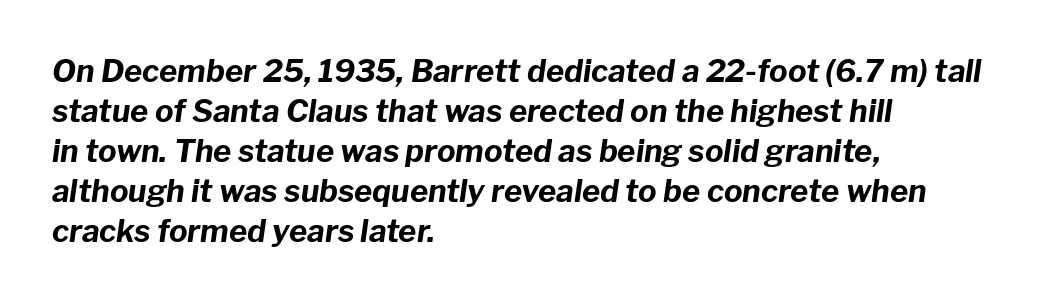
{"italic": "yes", "lean": "right", "slant_degrees": 8, "bold": "yes", "weight": "bold", "width": "normal", "stroke_contrast": "low", "x_height": "medium", "monospaced": "no", "underline": "no", "align": "left", "line_spacing": "normal", "line_spacing_ratio": 1.29, "letter_spacing": "normal", "letter_spacing_em": 0.0, "glyph_px": 31}
